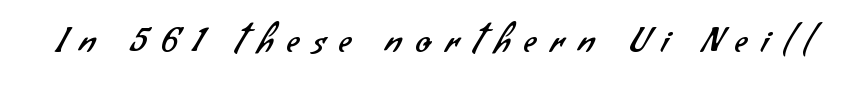
Q: Is the text bold? A: No.
Q: Is the typeface a serif or a sans-serif typeface? A: Sans-serif.
Q: Is the text underlined? A: No.
Q: Is the spacing between letters normal or unusually wide? A: Unusually wide.
Q: Width (condensed, normal, or wide)? A: Normal.
Q: Stroke contrast? A: Low.
Q: x-height? A: Small.
Q: Monospaced? A: No.
